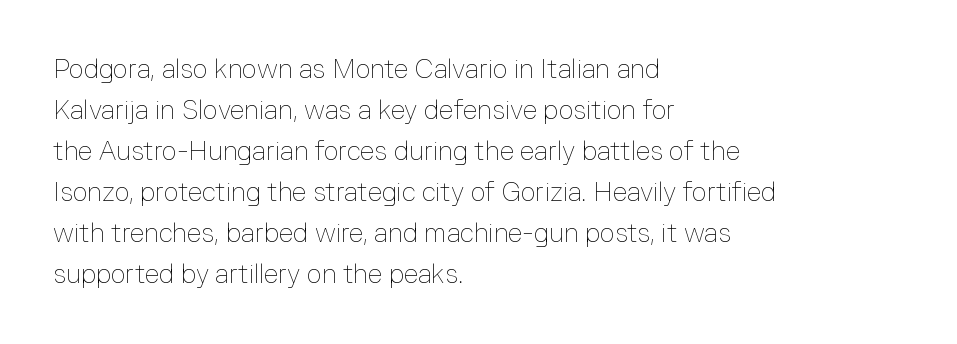
The words here are not underlined. Unbolded letterforms with no extra heft. Quick note: interline space is typical. These lines stack with their left ends in a neat column. Ordinary non-slanted type is in use. Here the glyphs are tracked normally, forming tight word shapes.
